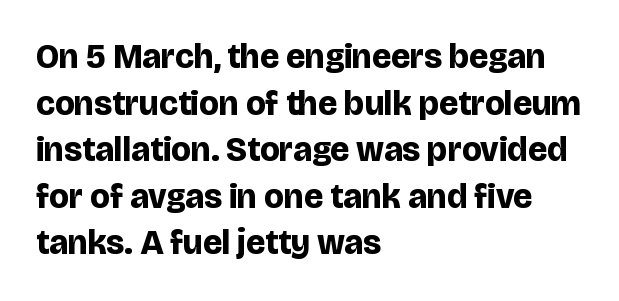
Q: Is the text bold? A: Yes.
Q: Is the text italic (slanted)? A: No, it is upright.
Q: Is the typeface a serif or a sans-serif typeface? A: Sans-serif.
Q: Is the text underlined? A: No.
Q: How is the paragraph aligned? A: Left-aligned.
Q: Is the spacing between letters normal or unusually wide? A: Normal.
Q: Is the spacing between lines tight, normal or loose? A: Normal.
Q: Width (condensed, normal, or wide)? A: Normal.
Q: Stroke contrast? A: Low.
Q: x-height? A: Large.
Q: Monospaced? A: No.
